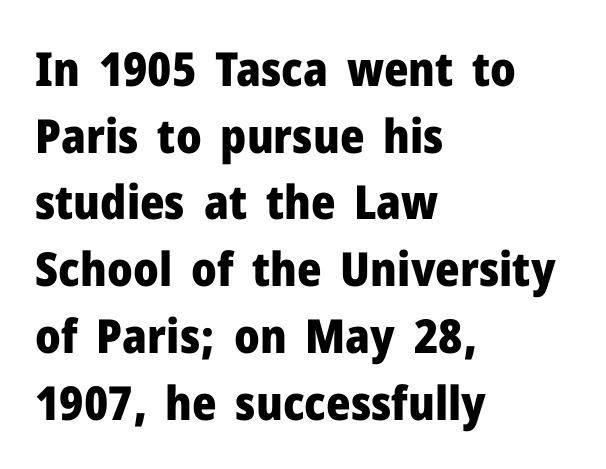
Q: Is the text bold? A: Yes.
Q: Is the text italic (slanted)? A: No, it is upright.
Q: Is the typeface a serif or a sans-serif typeface? A: Sans-serif.
Q: Is the text underlined? A: No.
Q: How is the paragraph aligned? A: Left-aligned.
Q: Is the spacing between letters normal or unusually wide? A: Normal.
Q: Is the spacing between lines tight, normal or loose? A: Normal.
Q: Width (condensed, normal, or wide)? A: Normal.
Q: Stroke contrast? A: Low.
Q: x-height? A: Medium.
Q: Monospaced? A: No.
